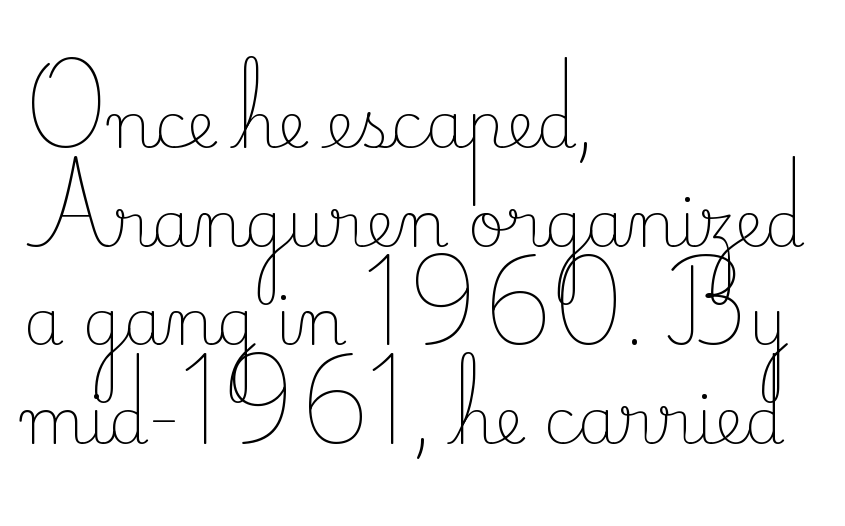
{"serif": "yes", "italic": "no", "bold": "no", "weight": "light", "width": "normal", "stroke_contrast": "low", "x_height": "small", "monospaced": "no", "underline": "no", "align": "left", "line_spacing": "normal", "line_spacing_ratio": 1.54, "letter_spacing": "normal", "letter_spacing_em": 0.0, "glyph_px": 64}
